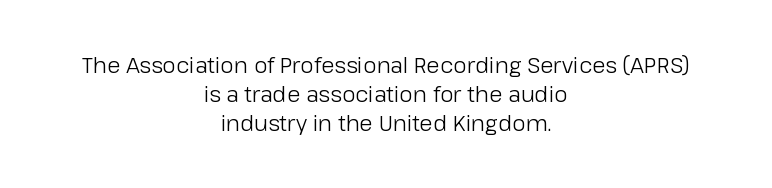
The passage is arranged like a title page — every line centered. Tall strokes in this sample are plumb rather than angled. The line-height multiplier appears to be the usual default. Observe the ordinary spacing: letters are neighbours, not strangers. Counters stay open thanks to moderate or lighter strokes. Has an underline been added? It has not.
